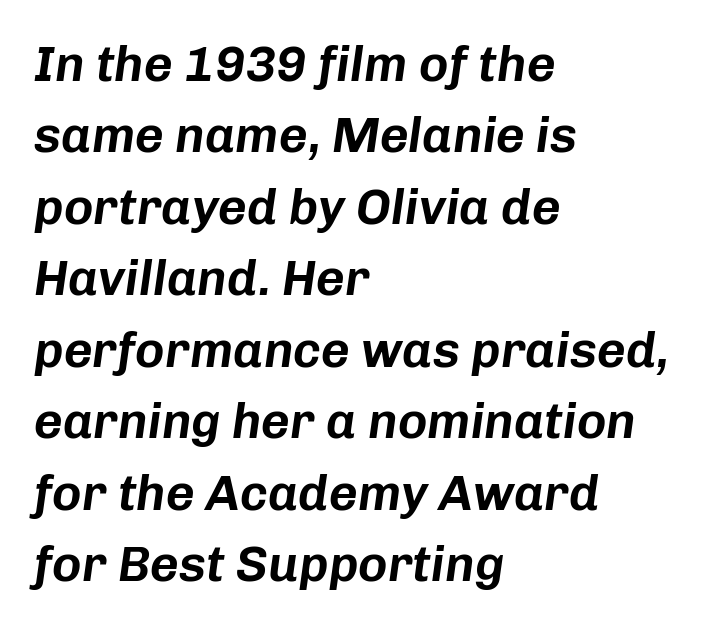
Q: Is the text italic (slanted)? A: Yes, it leans right by about 8 degrees.
Q: Is the text underlined? A: No.
Q: How is the paragraph aligned? A: Left-aligned.
Q: Is the spacing between letters normal or unusually wide? A: Normal.
Q: Is the spacing between lines tight, normal or loose? A: Normal.
Q: Width (condensed, normal, or wide)? A: Normal.
Q: Stroke contrast? A: Low.
Q: x-height? A: Medium.
Q: Monospaced? A: No.
